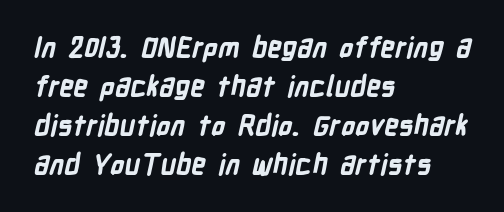
{"serif": "no", "bold": "yes", "weight": "bold", "width": "condensed", "stroke_contrast": "low", "x_height": "medium", "monospaced": "no", "underline": "no", "align": "left", "line_spacing": "normal", "line_spacing_ratio": 1.39, "letter_spacing": "normal", "letter_spacing_em": 0.0, "glyph_px": 28}
